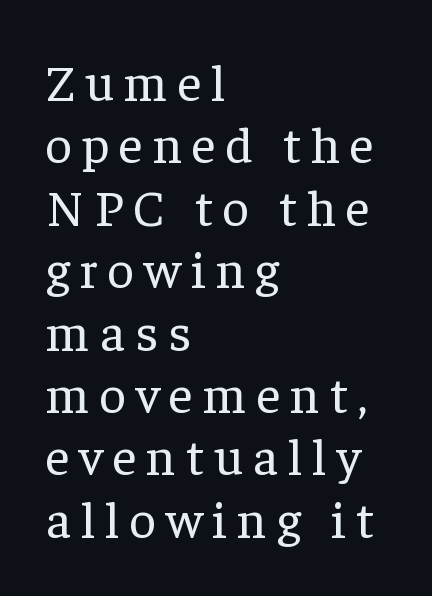
The image shows 52 px regular-weight serif type, upright; set left-aligned, line spacing 1.2x, not underlined; low stroke contrast and a medium x-height.
